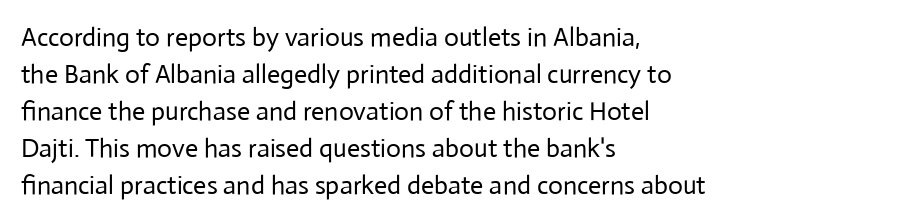
The image shows 26 px text type, upright; set left-aligned, normal line spacing (1.42x), normal letter spacing, not underlined.
